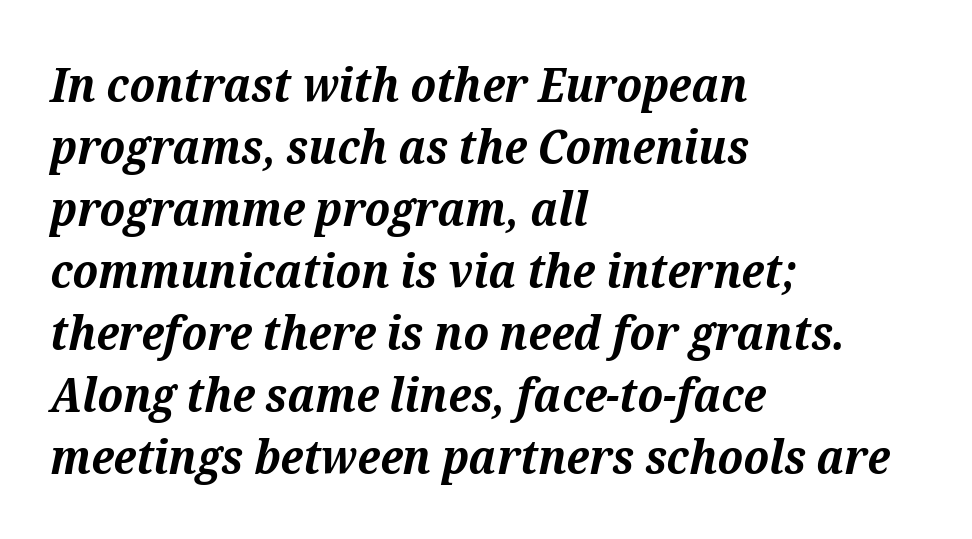
Q: Is the text bold? A: Yes.
Q: Is the text italic (slanted)? A: Yes, it leans right by about 12 degrees.
Q: Is the typeface a serif or a sans-serif typeface? A: Serif.
Q: Is the text underlined? A: No.
Q: How is the paragraph aligned? A: Left-aligned.
Q: Is the spacing between letters normal or unusually wide? A: Normal.
Q: Is the spacing between lines tight, normal or loose? A: Normal.
Q: Width (condensed, normal, or wide)? A: Normal.
Q: Stroke contrast? A: Medium.
Q: x-height? A: Medium.
Q: Monospaced? A: No.
